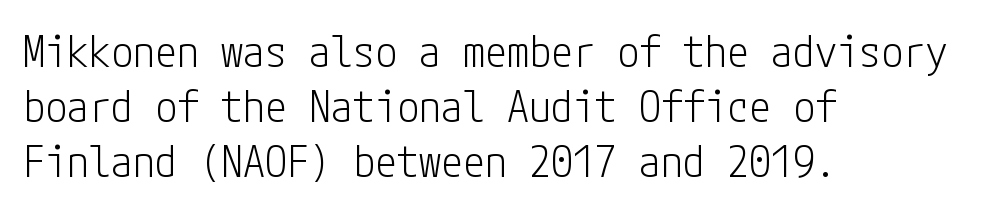
Q: Is the text bold? A: No.
Q: Is the text italic (slanted)? A: No, it is upright.
Q: Is the typeface a serif or a sans-serif typeface? A: Sans-serif.
Q: Is the text underlined? A: No.
Q: How is the paragraph aligned? A: Left-aligned.
Q: Is the spacing between letters normal or unusually wide? A: Normal.
Q: Is the spacing between lines tight, normal or loose? A: Normal.
Q: Width (condensed, normal, or wide)? A: Condensed.
Q: Stroke contrast? A: Low.
Q: x-height? A: Medium.
